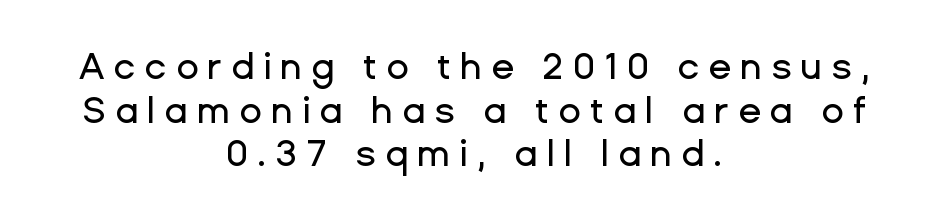
The image shows 37 px sans-serif type, upright; set centered, line spacing 1.18x, unusually wide letter spacing (+0.24 em), not underlined; low stroke contrast and a medium x-height.
